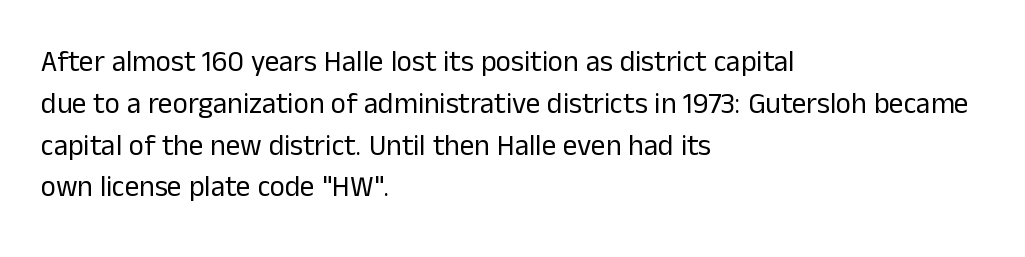
{"serif": "no", "italic": "no", "bold": "no", "weight": "regular", "width": "normal", "stroke_contrast": "low", "x_height": "medium", "monospaced": "no", "underline": "no", "align": "left", "line_spacing": "normal", "line_spacing_ratio": 1.44, "letter_spacing": "normal", "letter_spacing_em": 0.0, "glyph_px": 29}
